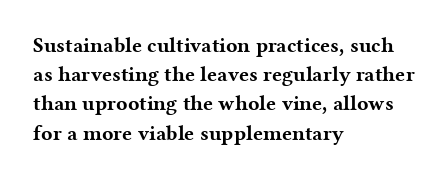
Q: Is the text bold? A: Yes.
Q: Is the text italic (slanted)? A: No, it is upright.
Q: Is the text underlined? A: No.
Q: How is the paragraph aligned? A: Left-aligned.
Q: Is the spacing between letters normal or unusually wide? A: Normal.
Q: Is the spacing between lines tight, normal or loose? A: Normal.
